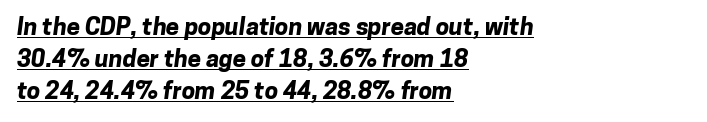
Strokes here are thick enough to call this a true bold. Inter-character spacing is left at the font's built-in metrics. The string is rendered with underlining switched on. Does the leading feel generous? No, just average. Line beginnings align vertically; line endings do not.
